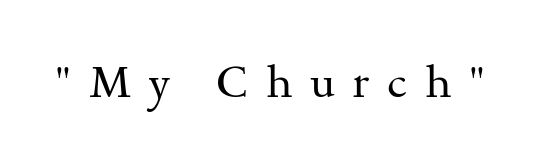
Q: Is the text bold? A: No.
Q: Is the text italic (slanted)? A: No, it is upright.
Q: Is the typeface a serif or a sans-serif typeface? A: Serif.
Q: Is the text underlined? A: No.
Q: Is the spacing between letters normal or unusually wide? A: Unusually wide.
Q: Width (condensed, normal, or wide)? A: Wide.
Q: Stroke contrast? A: Medium.
Q: x-height? A: Small.
Q: Monospaced? A: No.
